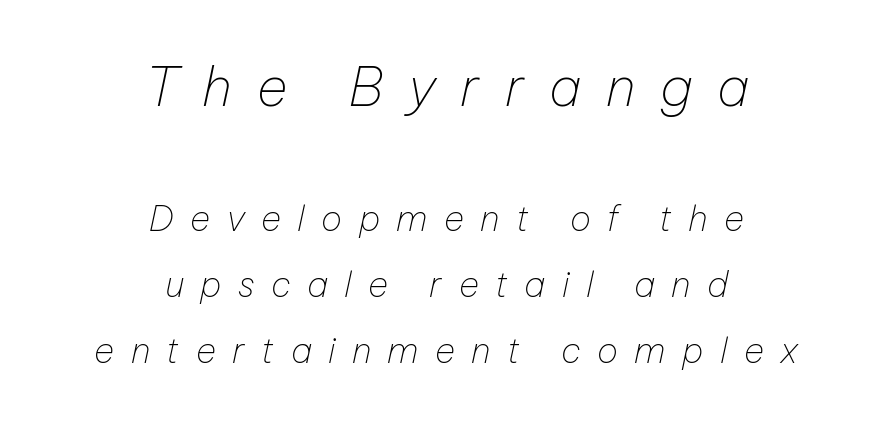
Q: Is the text bold? A: No.
Q: Is the text italic (slanted)? A: Yes, it leans right by about 12 degrees.
Q: Is the text underlined? A: No.
Q: How is the paragraph aligned? A: Centered.
Q: Is the spacing between letters normal or unusually wide? A: Unusually wide.
Q: Which block of text is set in a larger size, the first (top) or the second (bottom)? A: The first (top) one.
Q: Width (condensed, normal, or wide)? A: Normal.
Q: Stroke contrast? A: Low.
Q: x-height? A: Medium.
Q: Monospaced? A: No.
